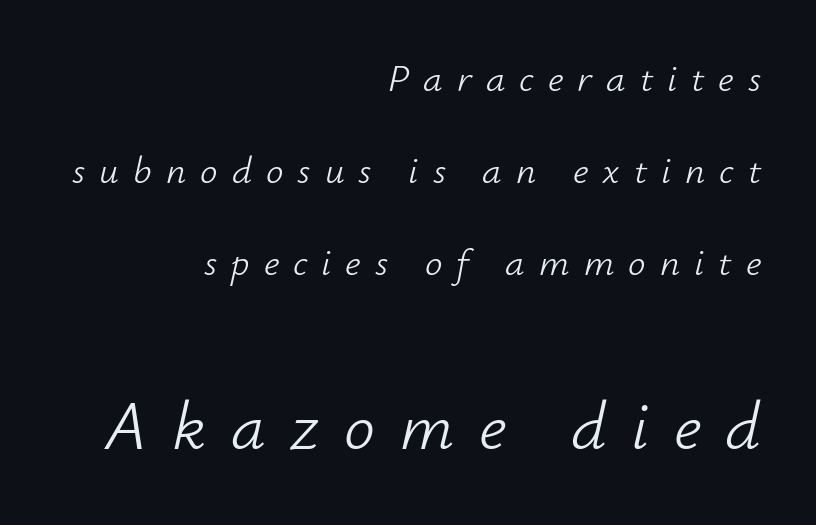
{"italic": "yes", "lean": "right", "slant_degrees": 12, "bold": "no", "weight": "light", "width": "normal", "stroke_contrast": "low", "x_height": "small", "monospaced": "no", "underline": "no", "align": "right", "line_spacing": "loose", "line_spacing_ratio": 2.36, "letter_spacing": "wide", "letter_spacing_em": 0.36, "larger_block": "second", "size_ratio": 1.77, "glyph_px": 69}
